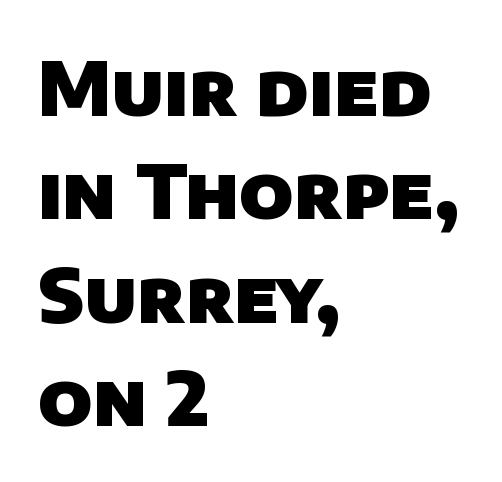
{"serif": "no", "bold": "yes", "weight": "heavy", "width": "normal", "stroke_contrast": "low", "x_height": "large", "monospaced": "no", "underline": "no", "align": "left", "line_spacing": "normal", "line_spacing_ratio": 1.38, "letter_spacing": "normal", "letter_spacing_em": 0.0, "glyph_px": 75}
